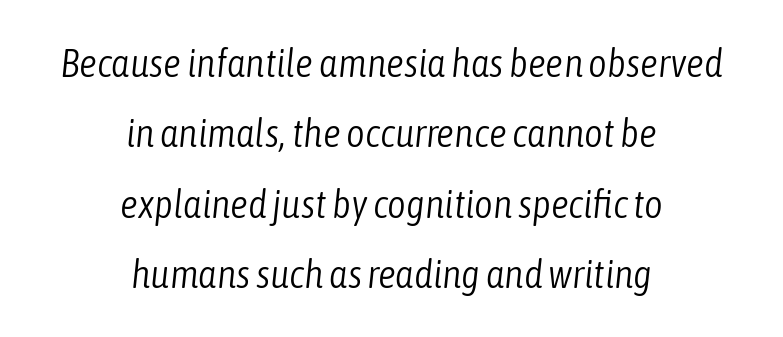
Posture: slanted. Spacing verdict: proportional, widths tailored to each character. Honestly, the letter spacing is just normal — you wouldn't notice it. Unmarked baselines from the first word to the last. Heft: none added — not bold.
